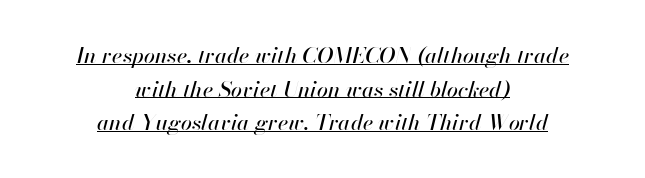
Q: Is the text italic (slanted)? A: Yes, it leans right by about 13 degrees.
Q: Is the text underlined? A: Yes.
Q: How is the paragraph aligned? A: Centered.
Q: Is the spacing between letters normal or unusually wide? A: Normal.
Q: Is the spacing between lines tight, normal or loose? A: Normal.
